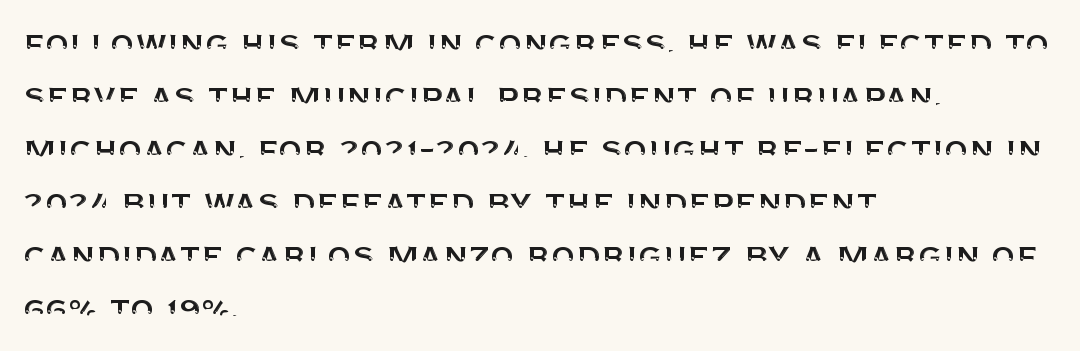
{"serif": "no", "italic": "no", "width": "normal", "stroke_contrast": "medium", "x_height": "large", "monospaced": "no", "underline": "no", "align": "left", "line_spacing": "normal", "line_spacing_ratio": 1.36, "letter_spacing": "normal", "letter_spacing_em": 0.0, "glyph_px": 39}
